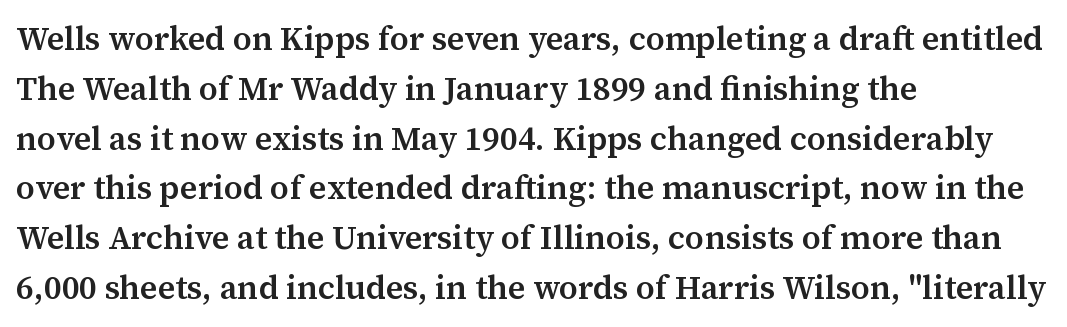
The image shows 33 px semibold serif type, upright; set left-aligned, normal line spacing (1.51x), normal letter spacing, not underlined; medium stroke contrast and a medium x-height.
